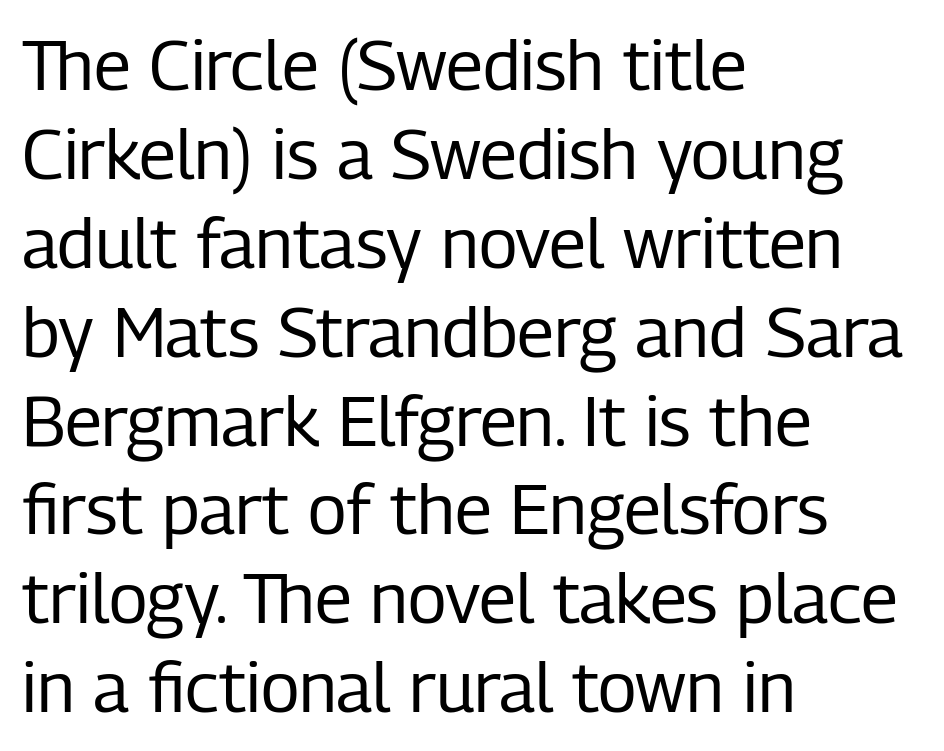
Q: Is the text bold? A: No.
Q: Is the text italic (slanted)? A: No, it is upright.
Q: Is the typeface a serif or a sans-serif typeface? A: Sans-serif.
Q: Is the text underlined? A: No.
Q: How is the paragraph aligned? A: Left-aligned.
Q: Is the spacing between letters normal or unusually wide? A: Normal.
Q: Is the spacing between lines tight, normal or loose? A: Normal.
Q: Width (condensed, normal, or wide)? A: Condensed.
Q: Stroke contrast? A: Low.
Q: x-height? A: Medium.
Q: Monospaced? A: No.
